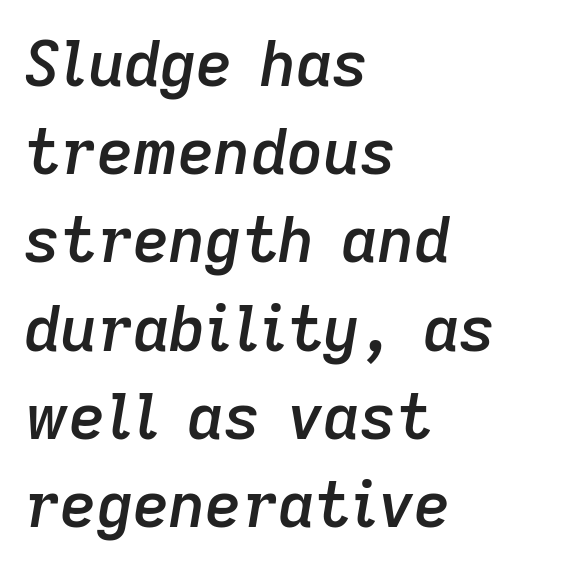
Horizontal bands of white between lines are of average thickness. A semibold gives these letters moderate extra thickness, short of bold. Line beginnings align vertically; line endings do not. There is no visible air inserted between adjacent glyphs.
